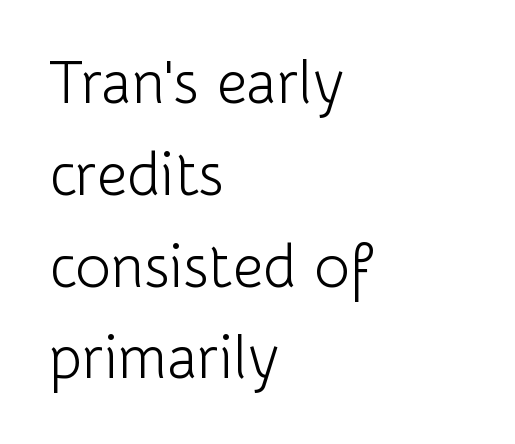
{"serif": "no", "italic": "no", "bold": "no", "weight": "light", "width": "normal", "stroke_contrast": "low", "x_height": "medium", "monospaced": "no", "underline": "no", "align": "left", "line_spacing": "normal", "line_spacing_ratio": 1.53, "letter_spacing": "normal", "letter_spacing_em": 0.0, "glyph_px": 60}
